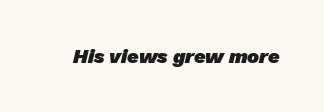
Q: Is the text bold? A: Yes.
Q: Is the text underlined? A: No.
Q: Is the spacing between letters normal or unusually wide? A: Normal.
